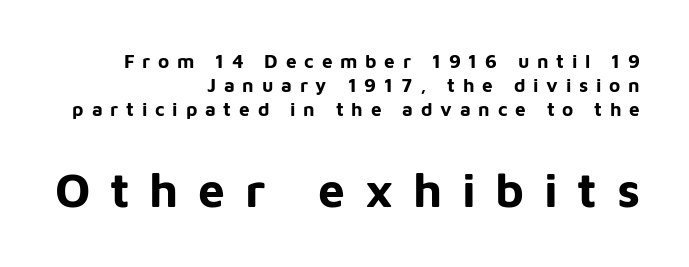
{"serif": "no", "italic": "no", "bold": "yes", "weight": "bold", "width": "normal", "stroke_contrast": "low", "x_height": "medium", "monospaced": "no", "underline": "no", "align": "right", "line_spacing": "normal", "line_spacing_ratio": 1.27, "letter_spacing": "wide", "letter_spacing_em": 0.41, "larger_block": "second", "size_ratio": 2.53, "glyph_px": 48}
